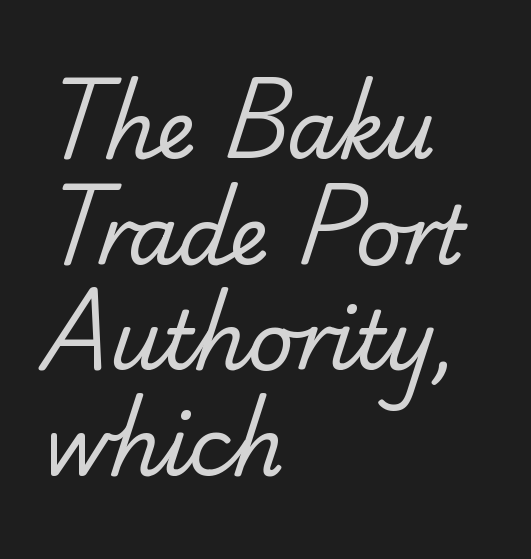
Q: Is the text bold? A: No.
Q: Is the typeface a serif or a sans-serif typeface? A: Sans-serif.
Q: Is the text underlined? A: No.
Q: How is the paragraph aligned? A: Left-aligned.
Q: Is the spacing between letters normal or unusually wide? A: Normal.
Q: Is the spacing between lines tight, normal or loose? A: Normal.
Q: Width (condensed, normal, or wide)? A: Normal.
Q: Stroke contrast? A: Low.
Q: x-height? A: Small.
Q: Monospaced? A: No.
